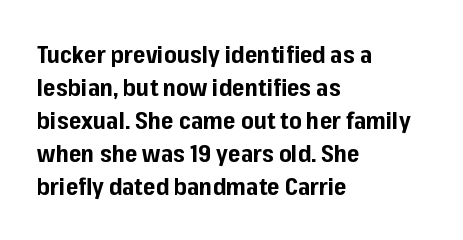
These lines keep a tight, regular rhythm from letter to letter. Heavy-handed strokes throughout: this text is bold. A normal amount of white space separates one row of letters from the next. The font's upright variant was chosen for this text. The string is rendered with underlining switched off. Which margin do the lines hug? The left one — the right edge is uneven.
